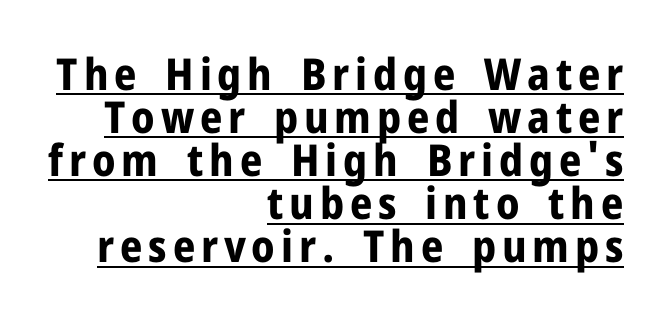
Do the characters align in a grid? No, the font is proportional. Leading: reduced. Compared with a flush-left layout, this one pins lines to the opposite, right side. I'd call this a sans setting — the letters go barefoot.
